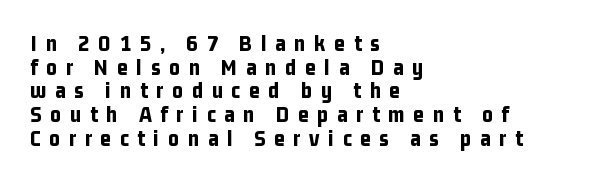
The image shows 23 px bold type, upright; set left-aligned, tight line spacing (1.03x), unusually wide letter spacing (+0.38 em), not underlined.
